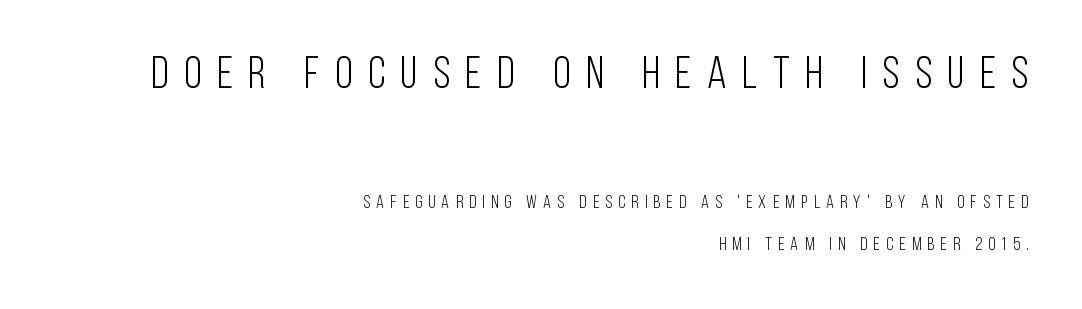
{"serif": "no", "italic": "no", "bold": "no", "weight": "light", "width": "condensed", "stroke_contrast": "low", "x_height": "large", "monospaced": "no", "underline": "no", "align": "right", "line_spacing": "loose", "line_spacing_ratio": 2.31, "letter_spacing": "wide", "letter_spacing_em": 0.35, "larger_block": "first", "size_ratio": 2.5, "glyph_px": 45}
